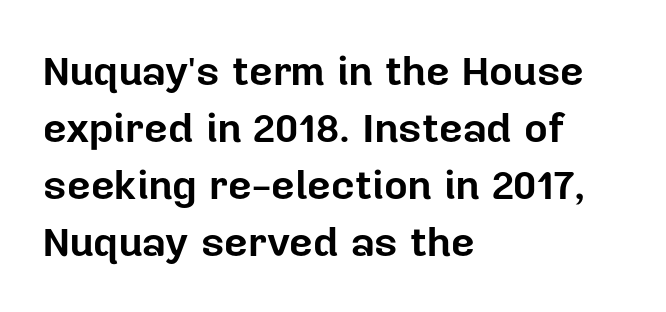
This rendering features lettering with no underline. The characters display no serif detailing; their extremities are plain. Each letter keeps its own natural width here, so spacing adapts to shape. These lines are set flush left with a ragged right edge. Reading down the column, the eye jumps a familiar distance to each next line.
